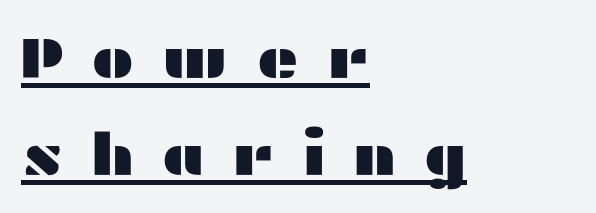
{"serif": "no", "italic": "no", "width": "wide", "stroke_contrast": "medium", "x_height": "medium", "monospaced": "no", "underline": "yes", "align": "left", "line_spacing": "normal", "line_spacing_ratio": 1.68, "letter_spacing": "wide", "letter_spacing_em": 0.46, "glyph_px": 58}
